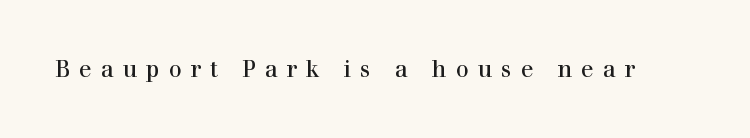
The image shows 23 px text type, upright; set unusually wide letter spacing (+0.39 em), not underlined.
